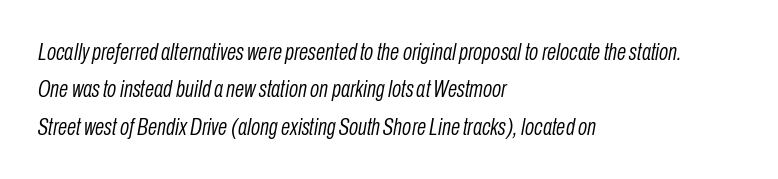
{"italic": "yes", "lean": "right", "slant_degrees": 10, "bold": "no", "underline": "no", "align": "left", "line_spacing": "normal", "line_spacing_ratio": 1.56, "letter_spacing": "normal", "letter_spacing_em": 0.0, "glyph_px": 24}
